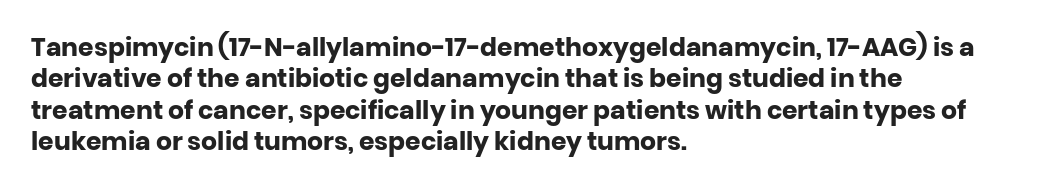
Horizontal alignment here is leftward, the default for most running prose. These lines were composed using upright roman letters. Quick note: underline off. Words appear dense and cohesive because spacing is normal. Honestly, the row spacing looks completely unremarkable. Heft: maximum for text — a bold.
